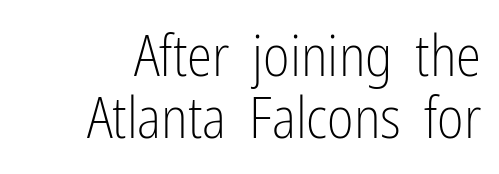
{"serif": "no", "italic": "no", "bold": "no", "weight": "light", "width": "condensed", "stroke_contrast": "low", "x_height": "medium", "monospaced": "no", "underline": "no", "line_spacing": "tight", "line_spacing_ratio": 1.09, "letter_spacing": "normal", "letter_spacing_em": 0.0, "glyph_px": 57}
